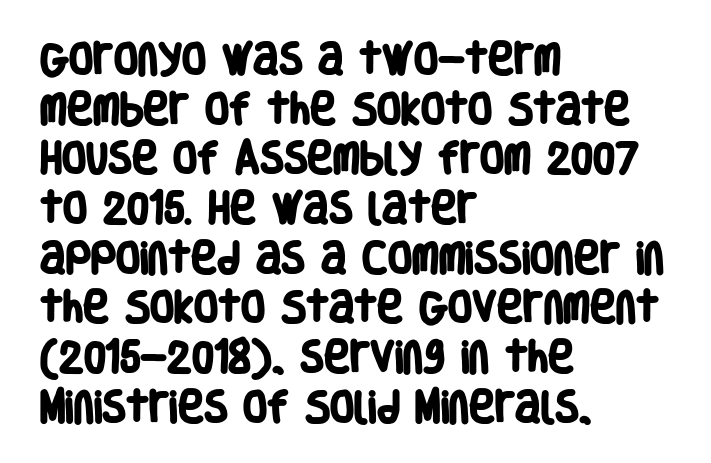
The image shows 35 px heavy, condensed sans-serif type; set left-aligned, normal line spacing (1.42x), normal letter spacing, not underlined; low stroke contrast and a large x-height.
